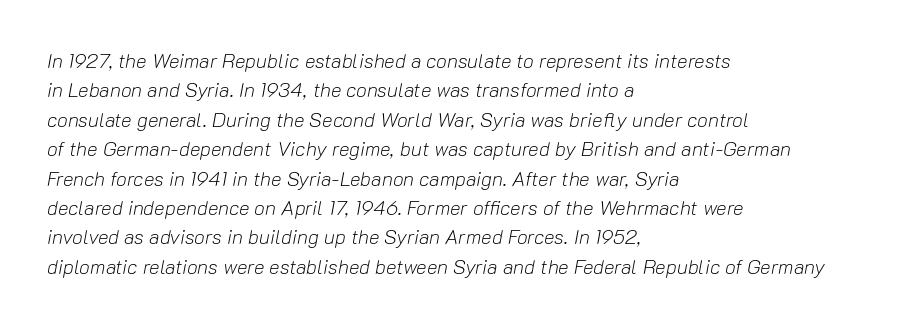
The image shows 20 px text type, italic (leaning right); set left-aligned, normal line spacing (1.47x), normal letter spacing, not underlined.
